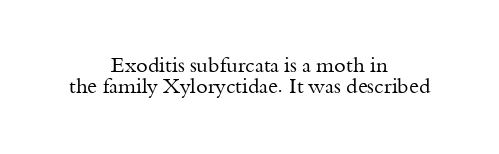
Q: Is the text bold? A: No.
Q: Is the text italic (slanted)? A: No, it is upright.
Q: Is the text underlined? A: No.
Q: How is the paragraph aligned? A: Centered.
Q: Is the spacing between letters normal or unusually wide? A: Normal.
Q: Is the spacing between lines tight, normal or loose? A: Tight.
